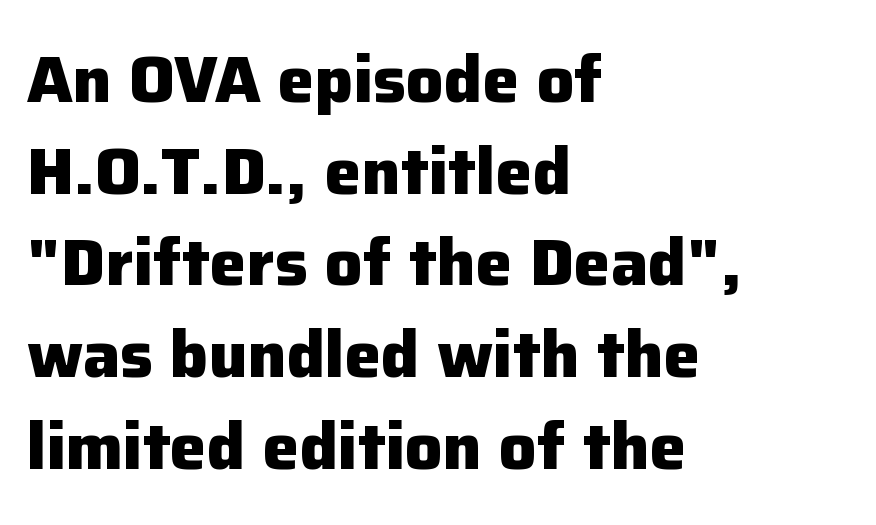
Q: Is the text bold? A: Yes.
Q: Is the text italic (slanted)? A: No, it is upright.
Q: Is the typeface a serif or a sans-serif typeface? A: Sans-serif.
Q: Is the text underlined? A: No.
Q: How is the paragraph aligned? A: Left-aligned.
Q: Is the spacing between letters normal or unusually wide? A: Normal.
Q: Is the spacing between lines tight, normal or loose? A: Normal.
Q: Width (condensed, normal, or wide)? A: Normal.
Q: Stroke contrast? A: Low.
Q: x-height? A: Medium.
Q: Monospaced? A: No.
